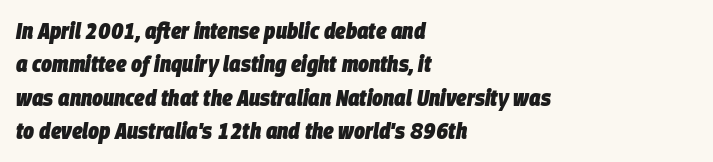
Q: Is the text bold? A: Yes.
Q: Is the text italic (slanted)? A: Yes, it leans right by about 9 degrees.
Q: Is the text underlined? A: No.
Q: How is the paragraph aligned? A: Left-aligned.
Q: Is the spacing between letters normal or unusually wide? A: Normal.
Q: Is the spacing between lines tight, normal or loose? A: Normal.
